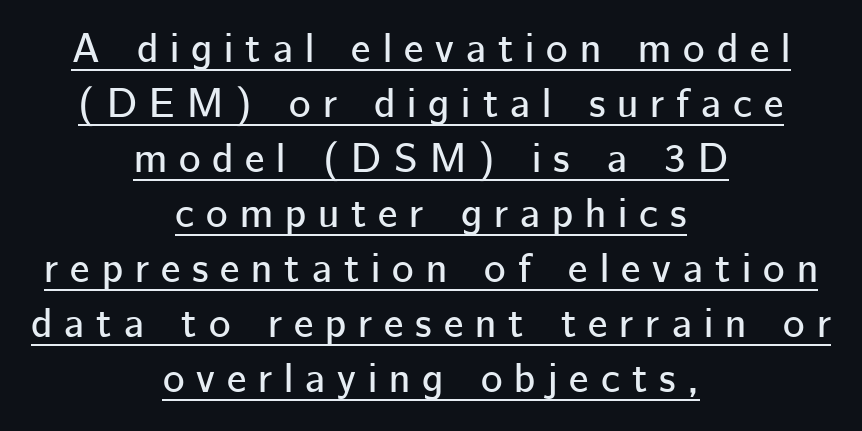
{"serif": "no", "italic": "no", "width": "normal", "stroke_contrast": "low", "x_height": "medium", "monospaced": "no", "underline": "yes", "align": "center", "line_spacing": "normal", "line_spacing_ratio": 1.34, "letter_spacing": "wide", "letter_spacing_em": 0.29, "glyph_px": 41}
